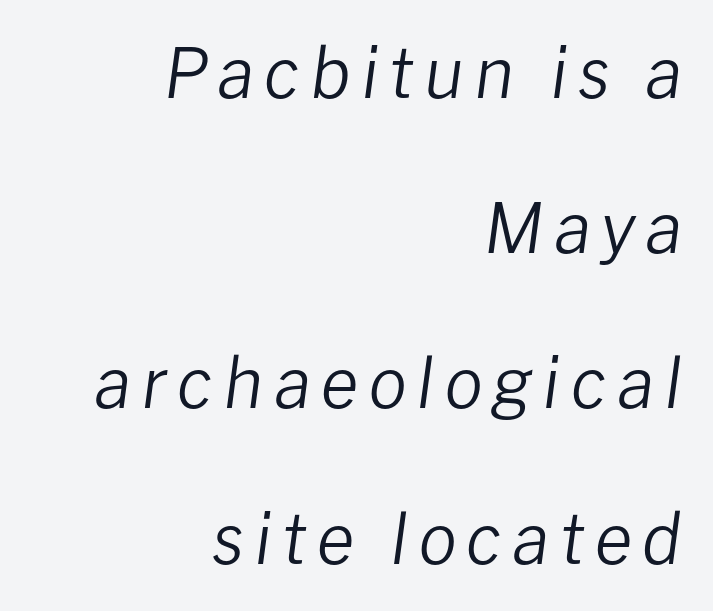
The image shows 69 px regular-weight type, italic (leaning right); set right-aligned, loose line spacing (2.25x), not underlined; low stroke contrast and a medium x-height.
